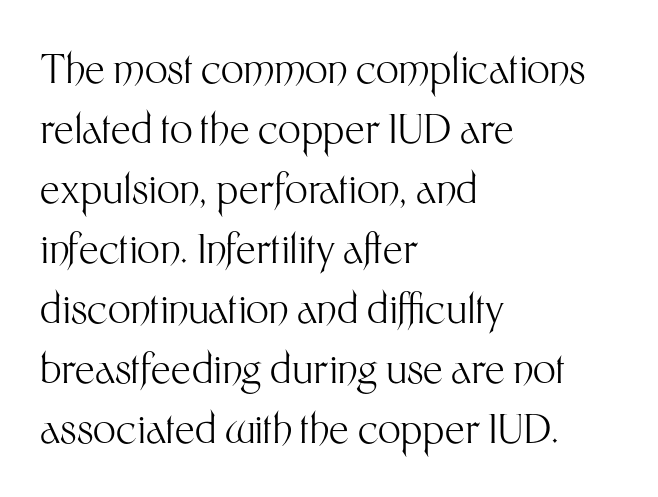
Nope, no serifs anywhere on these letters. Beneath every word, the page is bare. The weight would be labelled regular, book, light, or lighter still. A typesetter would call this leading conventional body-copy spacing. Rendered with straight, roman letterforms.
